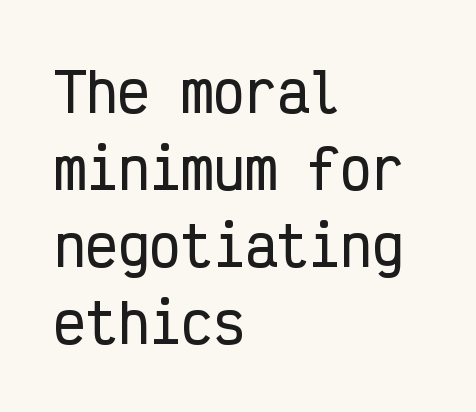
Alignment: flush left. Has an underline been added? It has not. A typesetter would mark this as roman, not italic. The rendering uses typewriter-style spacing with identical character cells. Stroke terminals: plain, sans-serif. A typesetter would call this leading conventional body-copy spacing.
